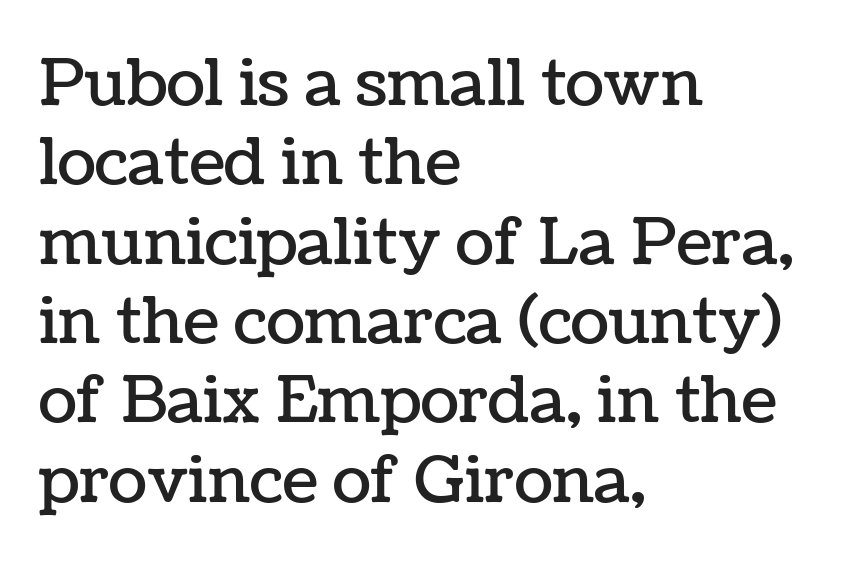
These lines stack with their left ends in a neat column. Honestly, the letter spacing is just normal — you wouldn't notice it. This sample uses an upright cut, with every glyph sitting square on the baseline. Quick note: underline off.
